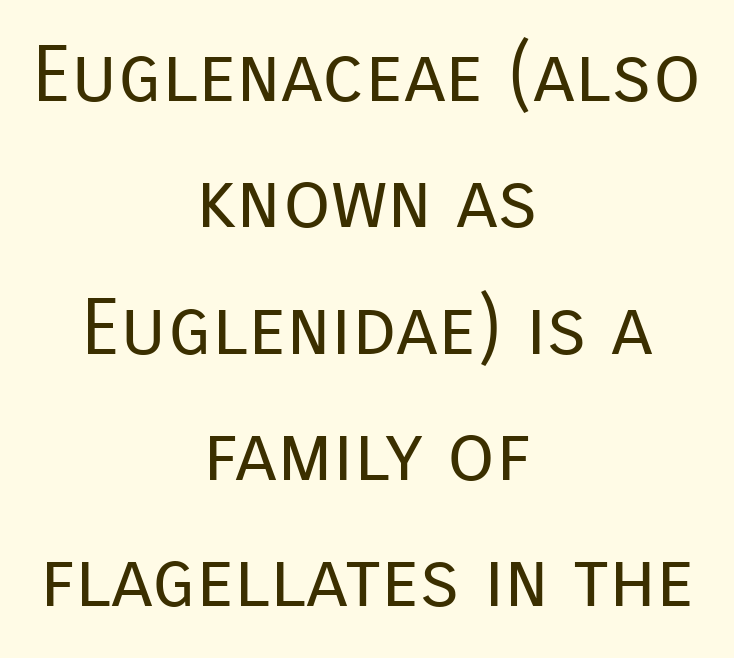
The setting favours the middle, as headings and verse often do. The rendering keeps characters at their native spacing. Reading down the column, the eye jumps a familiar distance to each next line. Think of a printed novel: that variable character pitch is what you see here.
